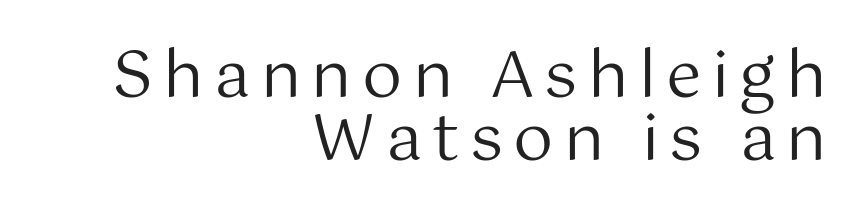
The image shows 64 px regular-weight sans-serif type, upright; set right-aligned, tight line spacing (0.99x), not underlined; medium stroke contrast and a medium x-height.
